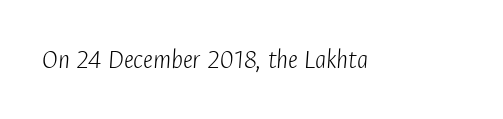
The image shows 28 px light, condensed type, italic (leaning right); set normal letter spacing, not underlined; low stroke contrast and a medium x-height.
